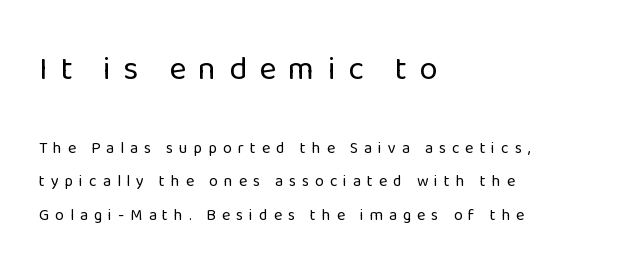
Beneath every word, the page is bare. The passage shown is typed in a proportional face where columns would drift. A roman cut, with each character standing at attention. Inter-character spacing is expanded well beyond the font's built-in metrics. This is sans-serif lettering, the kind often seen on screens and signage. Is the lower block the larger one? No — the upper block carries the bigger type.
